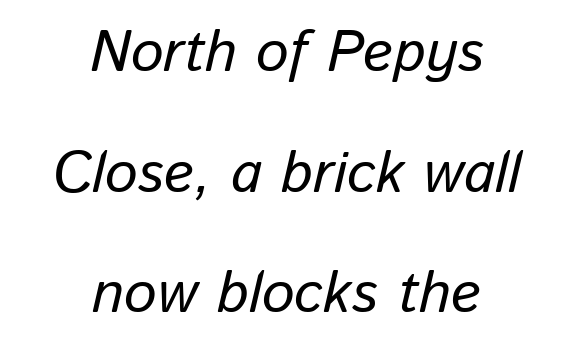
The area under the type is left untouched. Looking at the ascenders, they clearly lean. Line spacing here is loose. Horizontal alignment here is central, giving a formal, balanced look.
